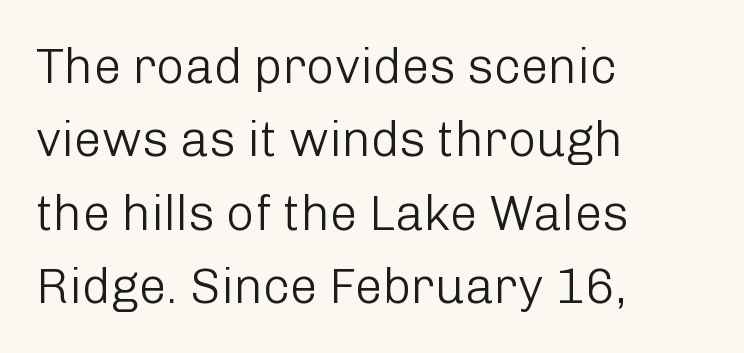
The text was rendered using a sans face with plain stroke endings. Casual observation: everything's shoved over to the left. No extra ink here — the face is not bold. Do the characters align in a grid? No, the font is proportional. The rendering keeps characters at their native spacing. A roman cut, with each character standing at attention.
